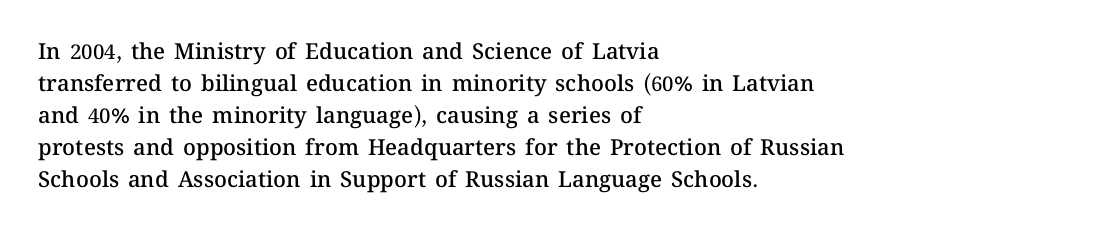
Q: Is the text bold? A: Semi-bold.
Q: Is the text italic (slanted)? A: No, it is upright.
Q: Is the text underlined? A: No.
Q: How is the paragraph aligned? A: Left-aligned.
Q: Is the spacing between letters normal or unusually wide? A: Normal.
Q: Is the spacing between lines tight, normal or loose? A: Normal.
